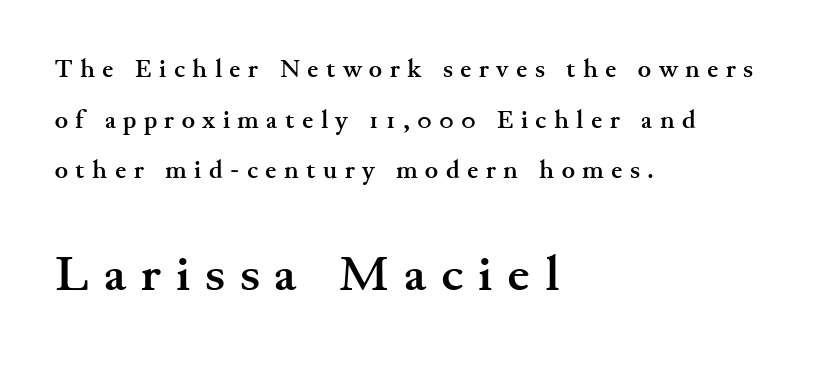
The image shows 50 px semibold, wide serif type, upright; set left-aligned, loose line spacing (2.03x), unusually wide letter spacing (+0.3 em), not underlined; the second (bottom) block is 2.0x larger; medium stroke contrast and a small x-height.
